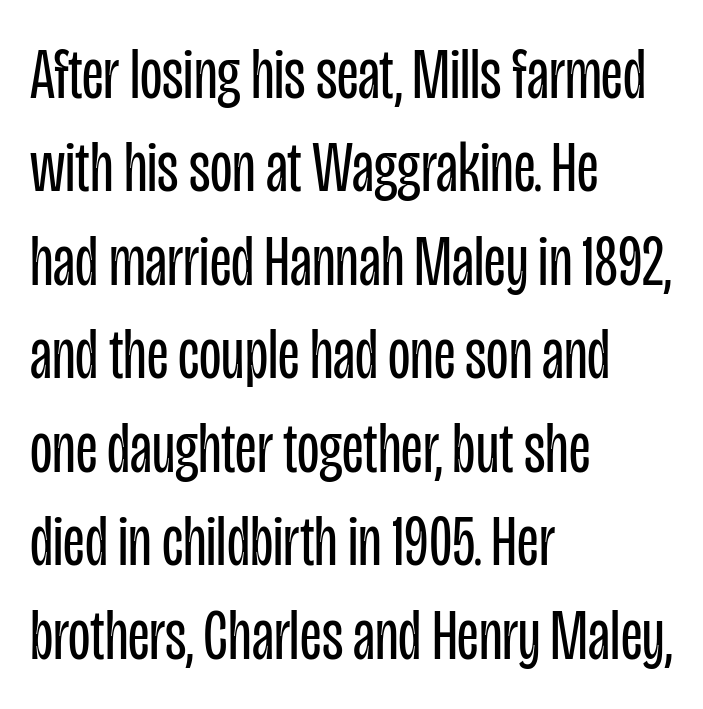
The image shows 73 px regular-weight, condensed sans-serif type, upright; set left-aligned, normal line spacing (1.28x), normal letter spacing, not underlined; low stroke contrast and a large x-height.
